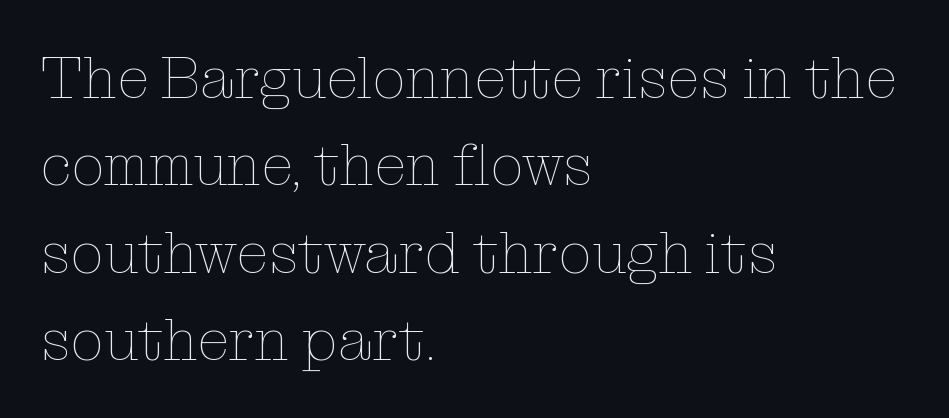
The image shows 59 px thin type, upright; set left-aligned, normal line spacing (1.48x), normal letter spacing, not underlined; low stroke contrast and a medium x-height.
